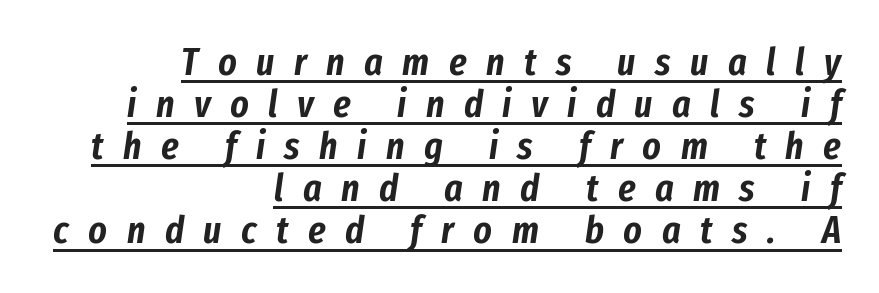
{"italic": "yes", "lean": "right", "slant_degrees": 8, "width": "condensed", "stroke_contrast": "low", "x_height": "medium", "monospaced": "no", "underline": "yes", "align": "right", "line_spacing": "tight", "line_spacing_ratio": 1.08, "letter_spacing": "wide", "letter_spacing_em": 0.5, "glyph_px": 39}
